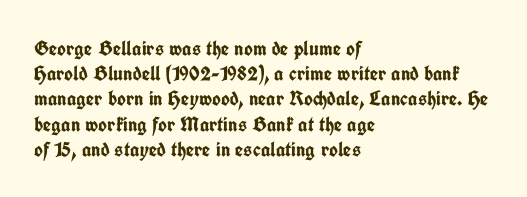
The image shows 21 px bold type, upright; set left-aligned, line spacing 1.2x, normal letter spacing, not underlined.
